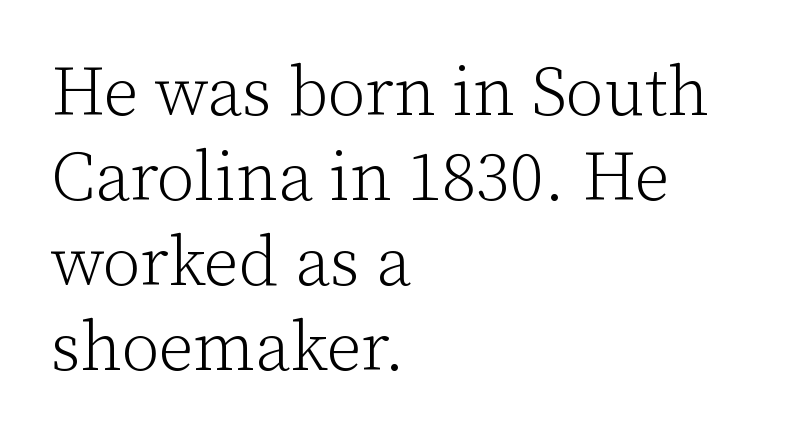
Q: Is the text bold? A: No.
Q: Is the text italic (slanted)? A: No, it is upright.
Q: Is the typeface a serif or a sans-serif typeface? A: Serif.
Q: Is the text underlined? A: No.
Q: How is the paragraph aligned? A: Left-aligned.
Q: Is the spacing between letters normal or unusually wide? A: Normal.
Q: Width (condensed, normal, or wide)? A: Normal.
Q: Stroke contrast? A: Low.
Q: x-height? A: Medium.
Q: Monospaced? A: No.
